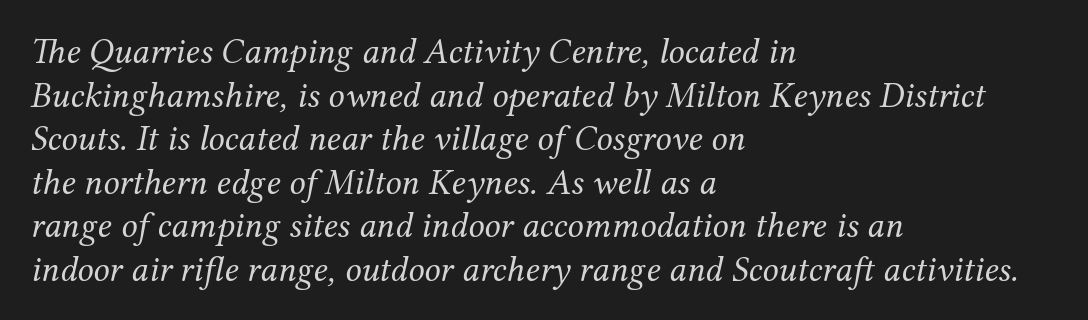
Spacing verdict: proportional, widths tailored to each character. Unbolded letterforms with no extra heft. Line beginnings align vertically; line endings do not. The whole block is typeset with a tilt. The designer went with a serif here, giving each stem small feet.
